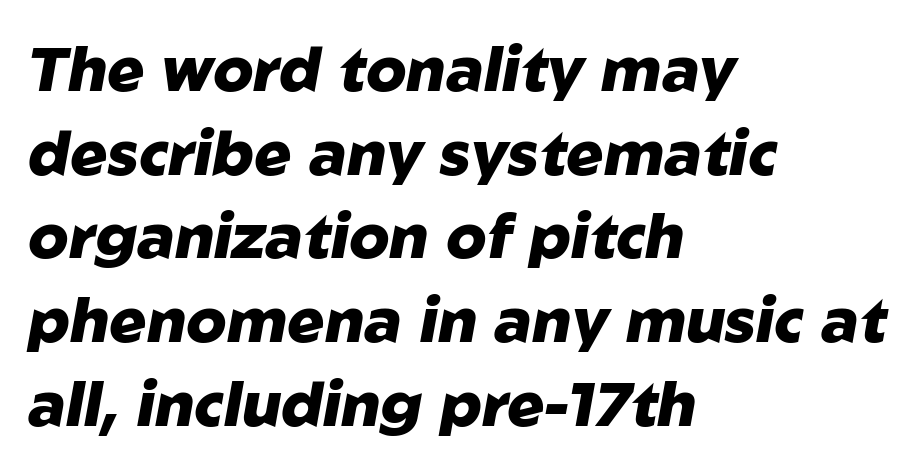
{"italic": "yes", "lean": "right", "slant_degrees": 10, "bold": "yes", "weight": "heavy", "width": "normal", "stroke_contrast": "low", "x_height": "medium", "monospaced": "no", "underline": "no", "align": "left", "line_spacing": "normal", "line_spacing_ratio": 1.35, "letter_spacing": "normal", "letter_spacing_em": 0.0, "glyph_px": 62}
